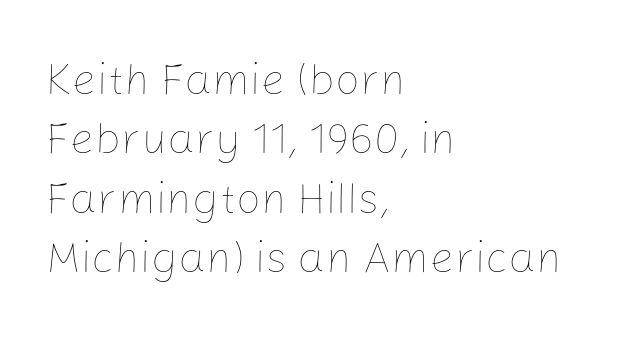
{"italic": "no", "bold": "no", "weight": "thin", "width": "normal", "stroke_contrast": "low", "x_height": "medium", "monospaced": "no", "underline": "no", "align": "left", "line_spacing": "normal", "line_spacing_ratio": 1.35, "letter_spacing": "normal", "letter_spacing_em": 0.0, "glyph_px": 44}
